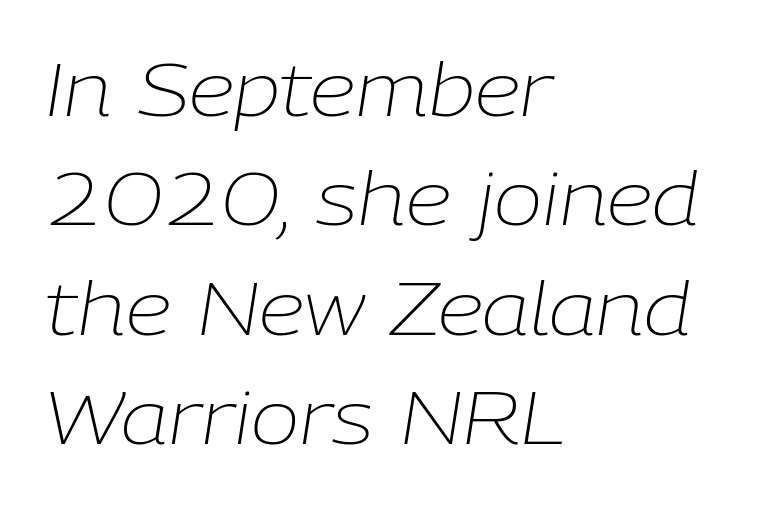
The image shows 73 px light type, italic (leaning right); set left-aligned, normal line spacing (1.5x), normal letter spacing, not underlined; low stroke contrast and a medium x-height.
